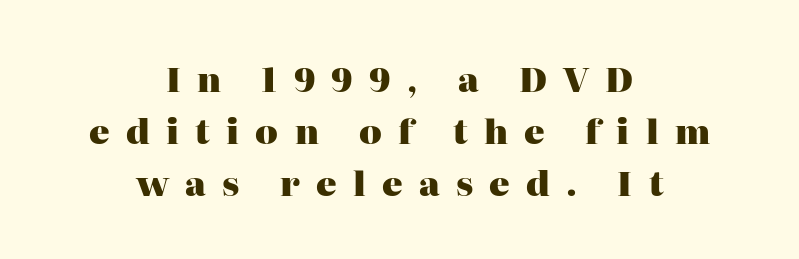
{"serif": "yes", "italic": "no", "bold": "yes", "weight": "heavy", "width": "normal", "stroke_contrast": "high", "x_height": "medium", "monospaced": "no", "underline": "no", "align": "center", "line_spacing": "normal", "line_spacing_ratio": 1.53, "letter_spacing": "wide", "letter_spacing_em": 0.48, "glyph_px": 34}
